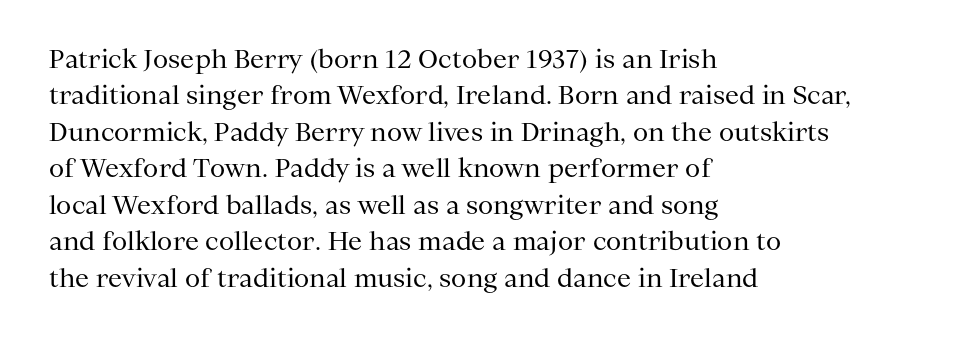
{"italic": "no", "bold": "no", "underline": "no", "align": "left", "line_spacing": "normal", "line_spacing_ratio": 1.46, "letter_spacing": "normal", "letter_spacing_em": 0.0, "glyph_px": 25}
